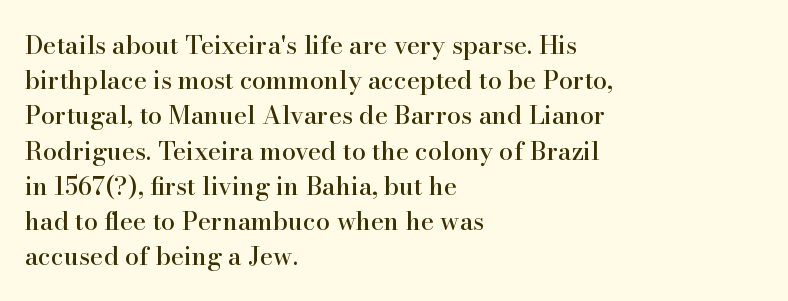
The image shows 25 px text type, upright; set left-aligned, normal line spacing (1.41x), normal letter spacing, not underlined.
